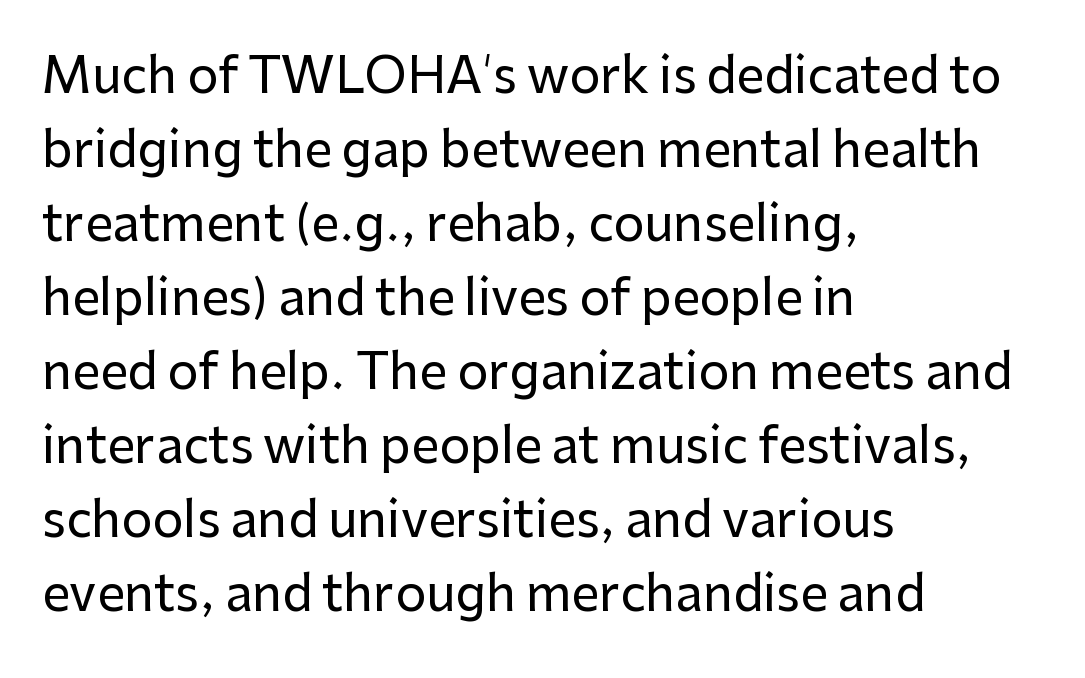
Q: Is the text italic (slanted)? A: No, it is upright.
Q: Is the typeface a serif or a sans-serif typeface? A: Sans-serif.
Q: Is the text underlined? A: No.
Q: How is the paragraph aligned? A: Left-aligned.
Q: Is the spacing between letters normal or unusually wide? A: Normal.
Q: Is the spacing between lines tight, normal or loose? A: Normal.
Q: Width (condensed, normal, or wide)? A: Normal.
Q: Stroke contrast? A: Low.
Q: x-height? A: Medium.
Q: Monospaced? A: No.
